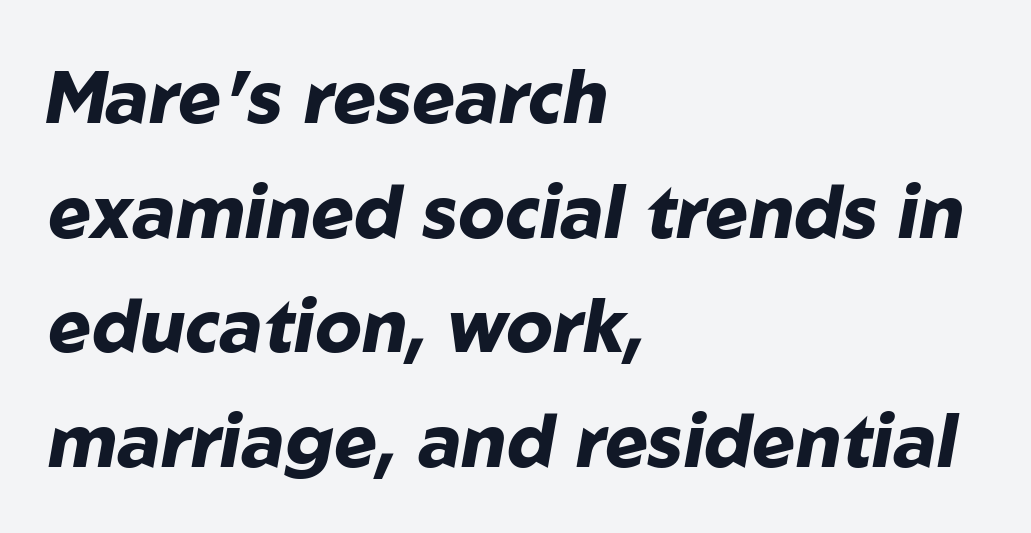
Q: Is the text bold? A: Yes.
Q: Is the text italic (slanted)? A: Yes, it leans right by about 10 degrees.
Q: Is the text underlined? A: No.
Q: How is the paragraph aligned? A: Left-aligned.
Q: Is the spacing between letters normal or unusually wide? A: Normal.
Q: Is the spacing between lines tight, normal or loose? A: Normal.
Q: Width (condensed, normal, or wide)? A: Normal.
Q: Stroke contrast? A: Low.
Q: x-height? A: Medium.
Q: Monospaced? A: No.
